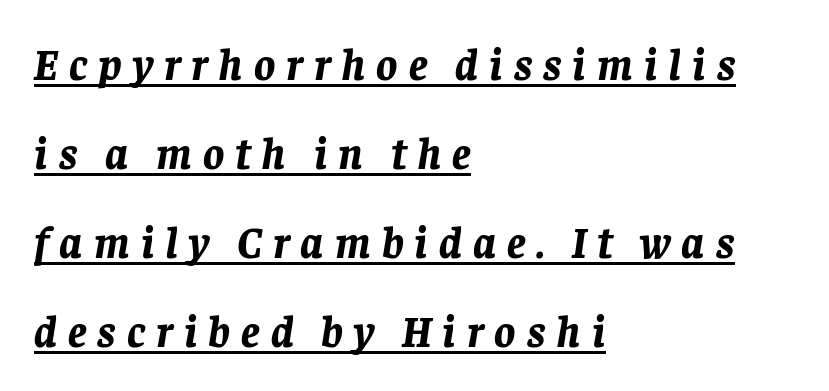
{"italic": "yes", "lean": "right", "slant_degrees": 8, "bold": "yes", "weight": "bold", "width": "normal", "stroke_contrast": "low", "x_height": "large", "monospaced": "no", "underline": "yes", "align": "left", "line_spacing": "loose", "line_spacing_ratio": 2.02, "letter_spacing": "wide", "letter_spacing_em": 0.25, "glyph_px": 44}
